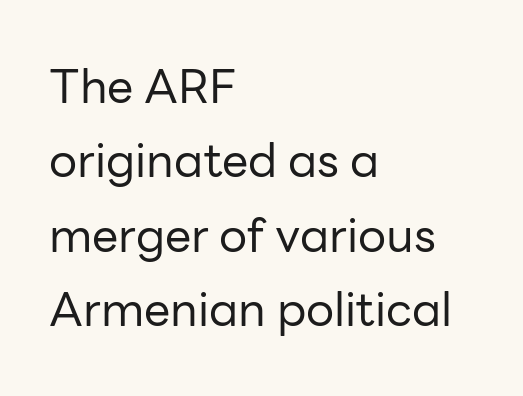
Q: Is the text bold? A: No.
Q: Is the text italic (slanted)? A: No, it is upright.
Q: Is the typeface a serif or a sans-serif typeface? A: Sans-serif.
Q: Is the text underlined? A: No.
Q: How is the paragraph aligned? A: Left-aligned.
Q: Is the spacing between letters normal or unusually wide? A: Normal.
Q: Is the spacing between lines tight, normal or loose? A: Normal.
Q: Width (condensed, normal, or wide)? A: Normal.
Q: Stroke contrast? A: Low.
Q: x-height? A: Medium.
Q: Monospaced? A: No.
